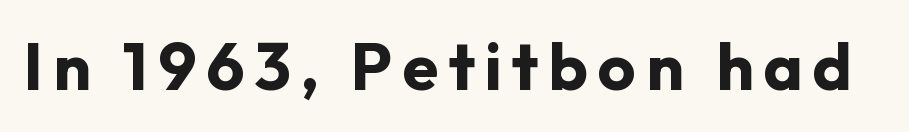
Q: Is the text bold? A: Yes.
Q: Is the text italic (slanted)? A: No, it is upright.
Q: Is the typeface a serif or a sans-serif typeface? A: Sans-serif.
Q: Is the text underlined? A: No.
Q: Width (condensed, normal, or wide)? A: Normal.
Q: Stroke contrast? A: Low.
Q: x-height? A: Medium.
Q: Monospaced? A: No.
